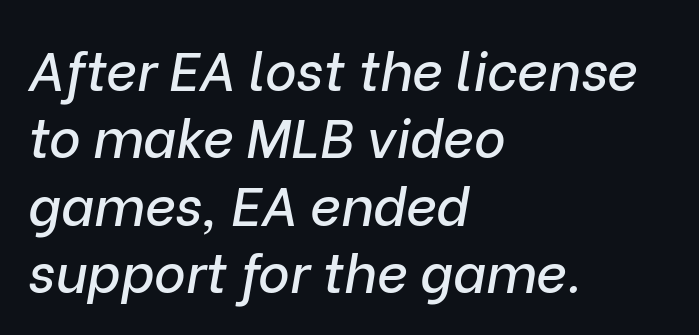
{"italic": "yes", "lean": "right", "slant_degrees": 9, "width": "normal", "stroke_contrast": "low", "x_height": "medium", "monospaced": "no", "underline": "no", "align": "left", "line_spacing": "normal", "line_spacing_ratio": 1.25, "letter_spacing": "normal", "letter_spacing_em": 0.0, "glyph_px": 54}
